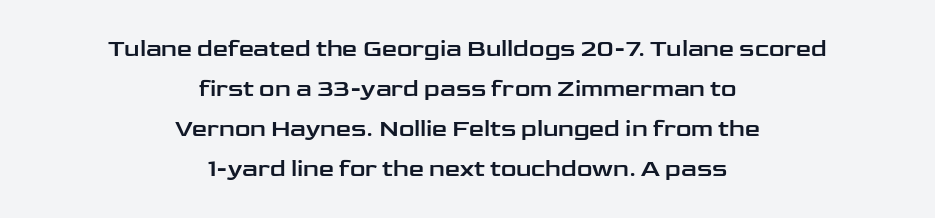
Quick note: interline space is typical. The space directly below the letters is spotless. The rendering keeps characters at their native spacing. Italic? Not at all — the glyphs are vertical. The passage is arranged like a title page — every line centered.
